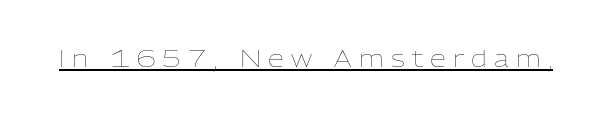
Q: Is the text bold? A: No.
Q: Is the text italic (slanted)? A: No, it is upright.
Q: Is the text underlined? A: Yes.
Q: Is the spacing between letters normal or unusually wide? A: Unusually wide.
